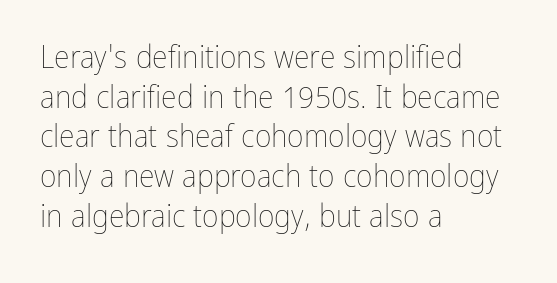
{"italic": "no", "bold": "no", "weight": "thin", "width": "condensed", "stroke_contrast": "low", "x_height": "medium", "monospaced": "no", "underline": "no", "align": "left", "line_spacing_ratio": 1.24, "letter_spacing": "normal", "letter_spacing_em": 0.0, "glyph_px": 32}
